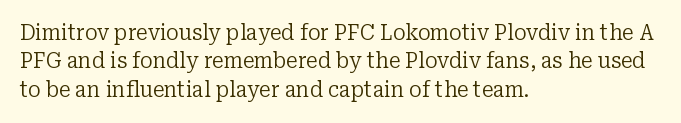
{"italic": "no", "bold": "no", "underline": "no", "align": "left", "line_spacing": "normal", "line_spacing_ratio": 1.35, "letter_spacing": "normal", "letter_spacing_em": 0.0, "glyph_px": 21}
